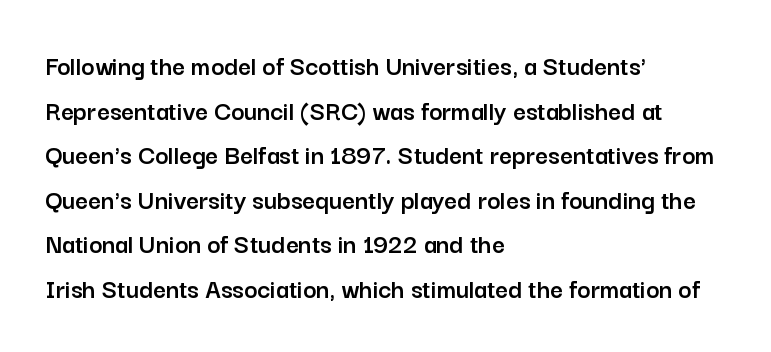
The passage shown is typed in a proportional face where columns would drift. The letters sit at their default tracking, neither squeezed nor spread. This is roman type, the default non-slanted kind. Every row of glyphs begins at an identical x-position on the left.
